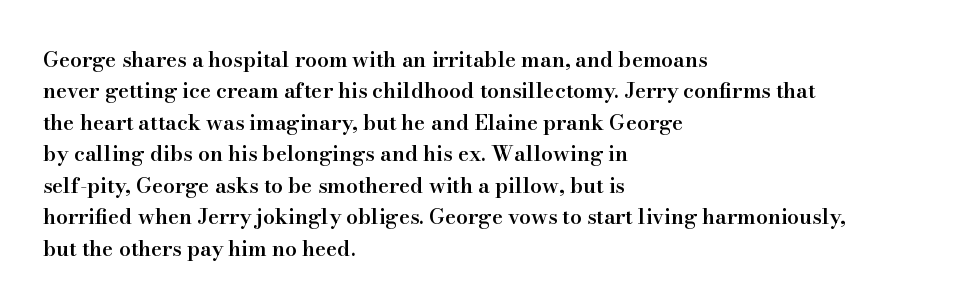
The image shows 21 px text type, upright; set left-aligned, normal line spacing (1.5x), normal letter spacing, not underlined.
